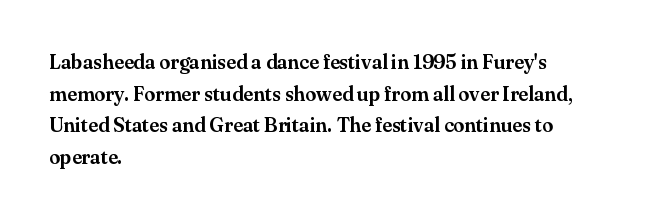
Q: Is the text italic (slanted)? A: No, it is upright.
Q: Is the text underlined? A: No.
Q: How is the paragraph aligned? A: Left-aligned.
Q: Is the spacing between letters normal or unusually wide? A: Normal.
Q: Is the spacing between lines tight, normal or loose? A: Normal.
